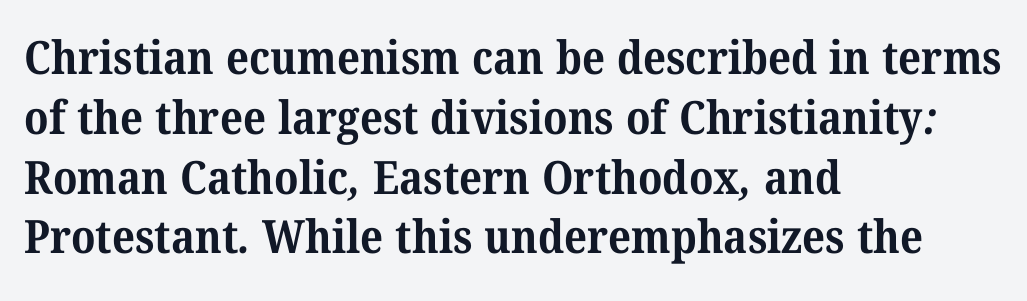
Short note: letters normally spaced. On the weight axis this lands at bold, roughly 700. A typesetter would call this proportional, since set widths differ per character. I'd call this a serif setting — the letters wear small feet.
